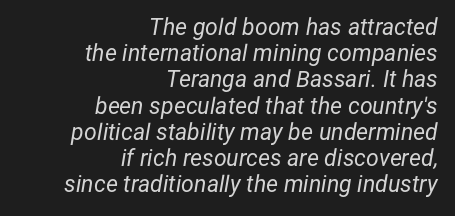
Yep, that's italic — everything's leaning. The font is comparable to plain body text, perhaps lighter. Closely set lines give the paragraph a compact silhouette. Descenders hang freely into open space.
